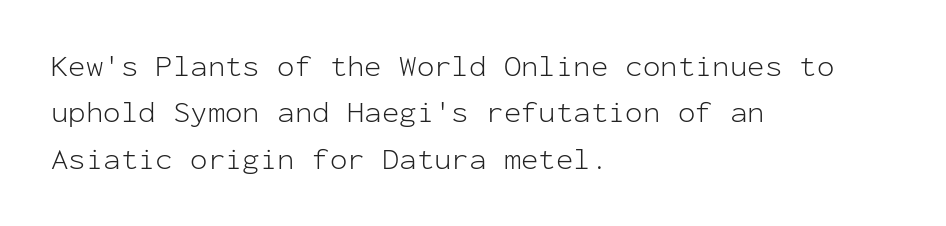
Q: Is the text bold? A: No.
Q: Is the text italic (slanted)? A: No, it is upright.
Q: Is the typeface a serif or a sans-serif typeface? A: Sans-serif.
Q: Is the text underlined? A: No.
Q: How is the paragraph aligned? A: Left-aligned.
Q: Is the spacing between letters normal or unusually wide? A: Normal.
Q: Is the spacing between lines tight, normal or loose? A: Normal.
Q: Width (condensed, normal, or wide)? A: Normal.
Q: Stroke contrast? A: Low.
Q: x-height? A: Medium.
Q: Monospaced? A: Yes.
